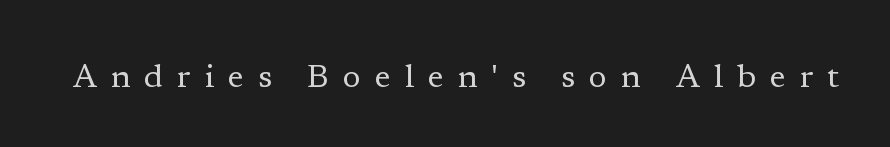
A serif font was chosen for this passage. Here the glyphs are tracked loosely, breaking word shapes into spaced letters. Italic: no, the glyphs are upright roman. Looks like regular typesetting: each glyph gets only the width it needs.
